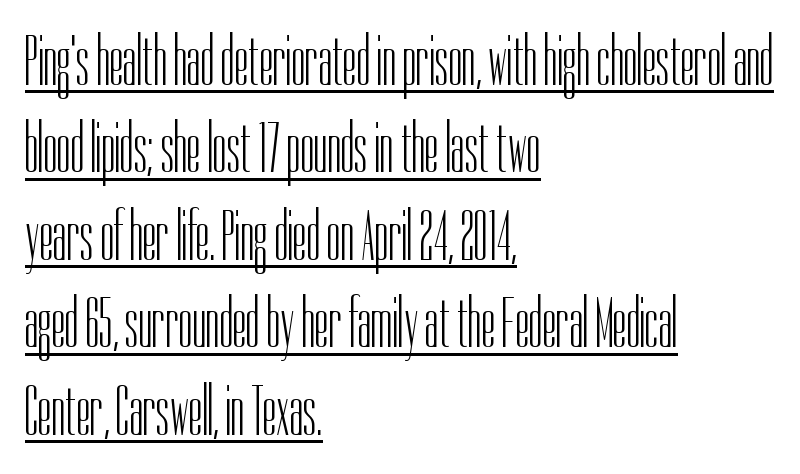
{"serif": "no", "italic": "no", "bold": "no", "weight": "light", "width": "condensed", "stroke_contrast": "low", "x_height": "medium", "monospaced": "no", "underline": "yes", "align": "left", "line_spacing": "normal", "line_spacing_ratio": 1.25, "letter_spacing": "normal", "letter_spacing_em": 0.0, "glyph_px": 70}
